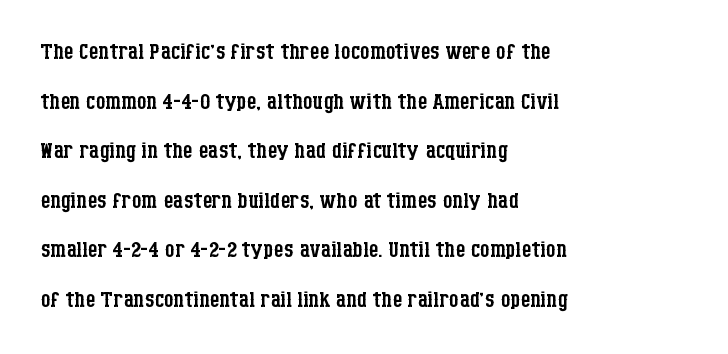
The image shows 31 px regular-weight, condensed serif type, upright; set left-aligned, normal line spacing (1.6x), normal letter spacing, not underlined; low stroke contrast and a large x-height.
